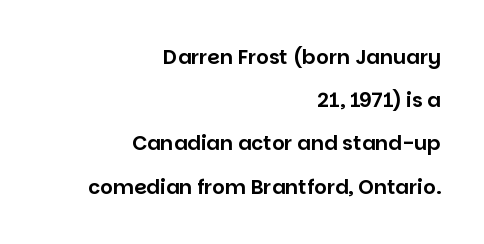
The vertical gap from one line to the next is large. Posture: vertical. Is the block centered? No — it sits flush against the right margin. Check under the words: just untouched page.
